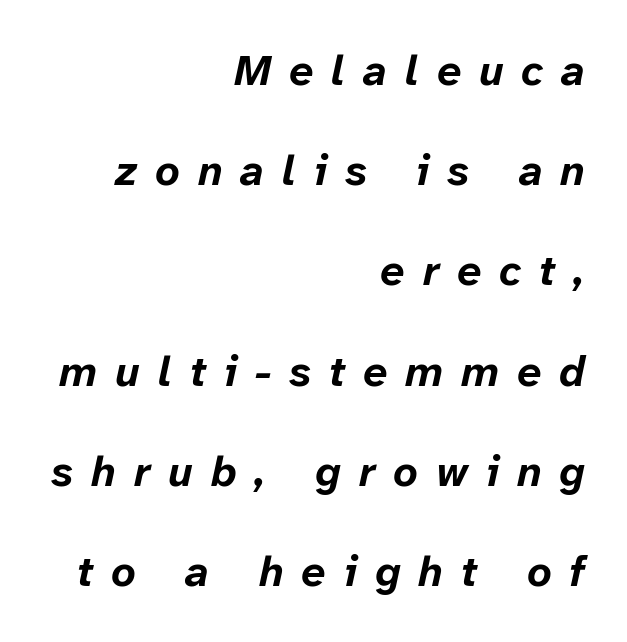
{"italic": "yes", "lean": "right", "slant_degrees": 12, "bold": "yes", "weight": "bold", "width": "normal", "stroke_contrast": "low", "x_height": "medium", "monospaced": "no", "underline": "no", "align": "right", "line_spacing": "loose", "line_spacing_ratio": 2.33, "letter_spacing": "wide", "letter_spacing_em": 0.42, "glyph_px": 43}
